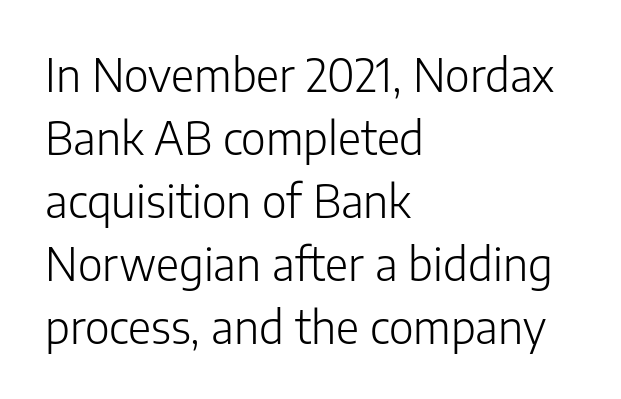
{"serif": "no", "italic": "no", "bold": "no", "weight": "light", "width": "normal", "stroke_contrast": "low", "x_height": "medium", "monospaced": "no", "underline": "no", "align": "left", "line_spacing": "normal", "line_spacing_ratio": 1.4, "letter_spacing": "normal", "letter_spacing_em": 0.0, "glyph_px": 45}
